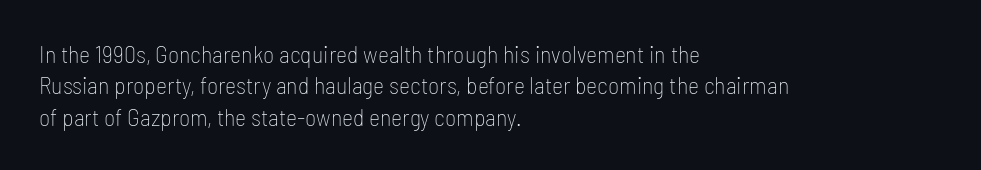
Q: Is the text bold? A: No.
Q: Is the text italic (slanted)? A: No, it is upright.
Q: Is the text underlined? A: No.
Q: How is the paragraph aligned? A: Left-aligned.
Q: Is the spacing between letters normal or unusually wide? A: Normal.
Q: Is the spacing between lines tight, normal or loose? A: Normal.
